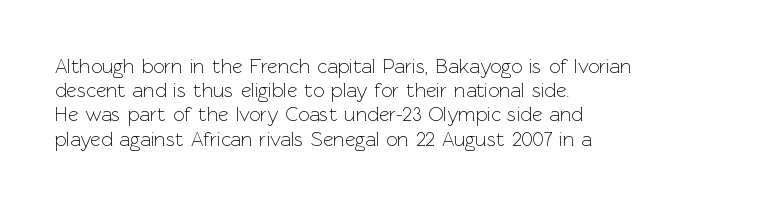
The image shows 20 px text type, upright; set left-aligned, line spacing 1.21x, normal letter spacing, not underlined.
